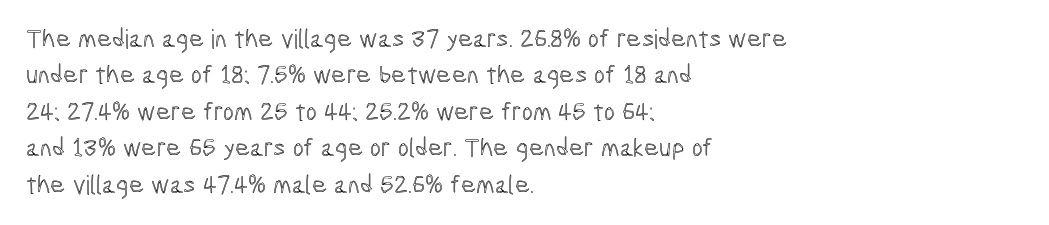
Each line starts at the same left margin while the right side varies. There is no visible air inserted between adjacent glyphs. Baseline-to-baseline distance is the conventional proportion of letter height. No italicization has been applied; the sample stays upright.
